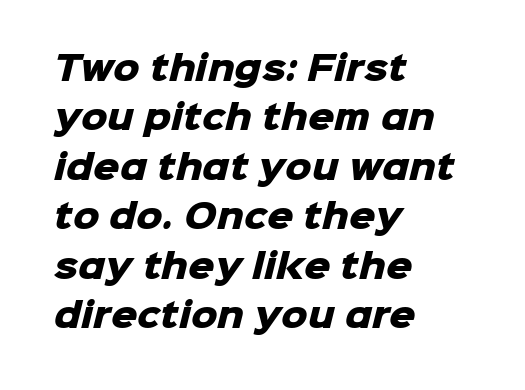
The passage shown is typed in a proportional face where columns would drift. Honestly, there is no underline to notice here at all. If you drew a ruler down the left edge, every line would touch it. Stroke terminals: plain, sans-serif.
